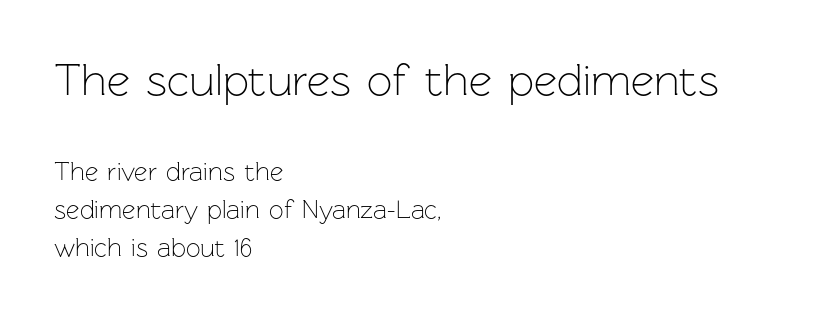
You could call the tracking neutral — neither tight nor loose. To sum up the face: it is a sans, with no serifs. Beneath every word, the page is bare. The upper block of text is set noticeably larger than the block beneath it. No extra ink here — the face is not bold. Teacher's note: observe the even left margin — that is flush-left alignment.
